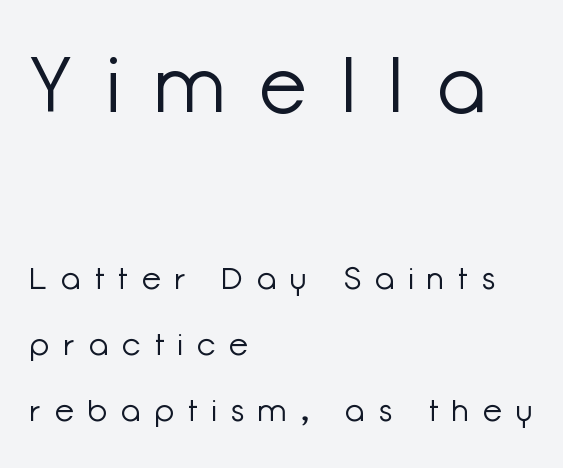
The image shows 77 px light sans-serif type, upright; set left-aligned, loose line spacing (2.13x), unusually wide letter spacing (+0.47 em), not underlined; the first (top) block is 2.48x larger; low stroke contrast and a medium x-height.
